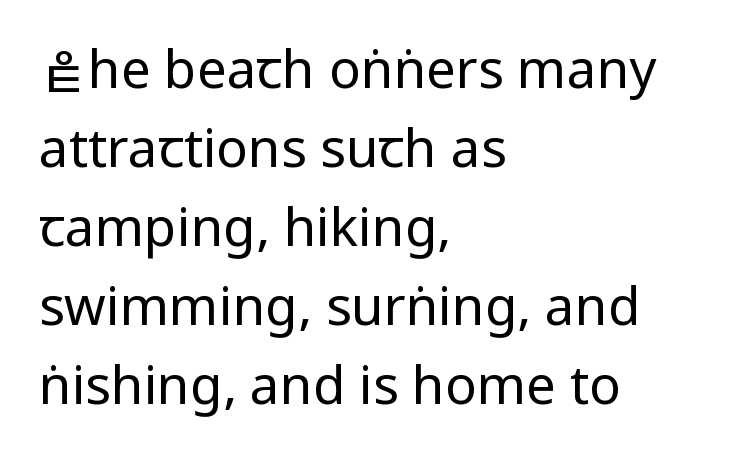
Stem width sits at or under what a default text font uses. Check under the words: just untouched page. Each letter's strokes conclude bluntly, with no projecting serifs. Compared with typical paragraphs, the rows here are spaced about the same. The gaps between neighbouring characters are ordinary and unremarkable. This sample is left-justified, so line endings fall wherever the words run out.
